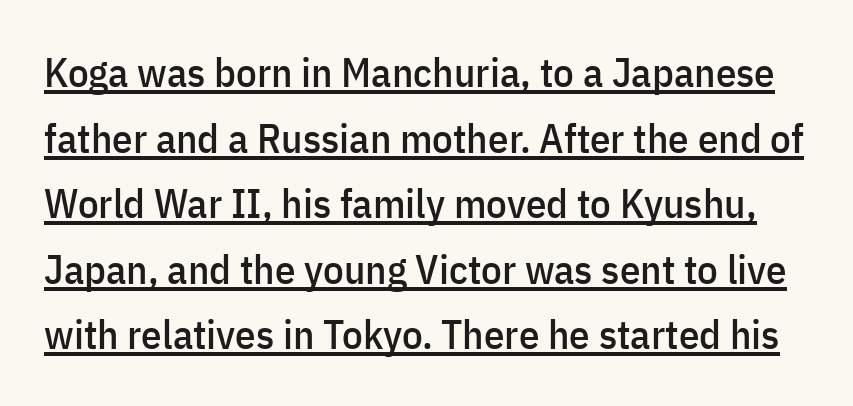
The image shows 41 px condensed sans-serif type, upright; set normal line spacing (1.6x), normal letter spacing, underlined; low stroke contrast and a medium x-height.
